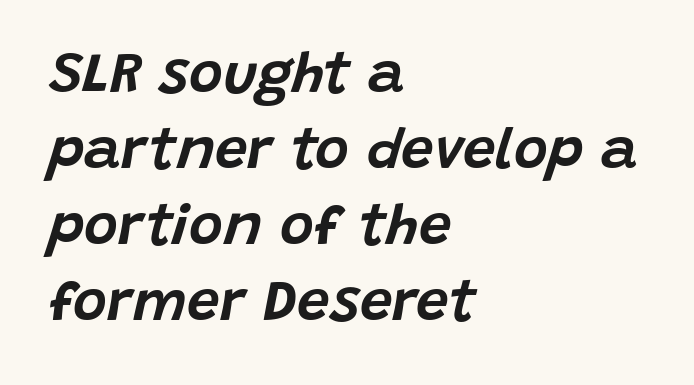
You can tell it's italic because the verticals aren't actually vertical. Rows of type keep a routine distance in the vertical direction. Observe the ordinary spacing: letters are neighbours, not strangers. Has an underline been added? It has not.
